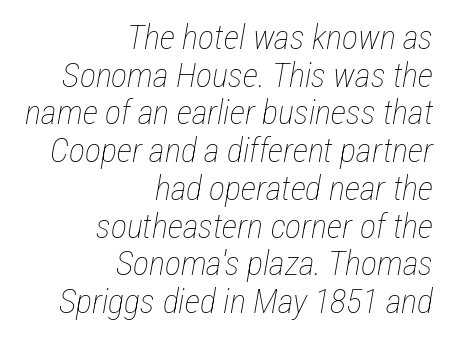
The image shows 34 px thin, condensed type, italic (leaning right); set right-aligned, tight line spacing (1.11x), normal letter spacing, not underlined; low stroke contrast and a medium x-height.
